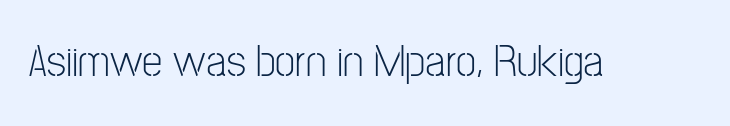
You can tell from the bare stems that sans-serif type was used. Stems here are at most as thick as an everyday book face. Italic: no, the glyphs are upright roman. Honestly, there is no underline to notice here at all.
